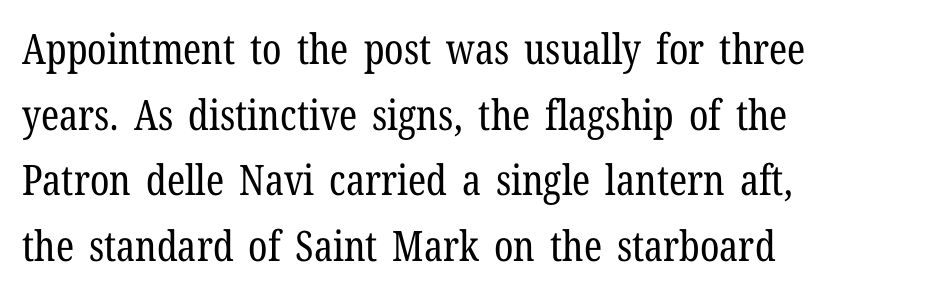
The image shows 42 px regular-weight, condensed serif type, upright; set left-aligned, normal line spacing (1.56x), normal letter spacing, not underlined; low stroke contrast and a medium x-height.
